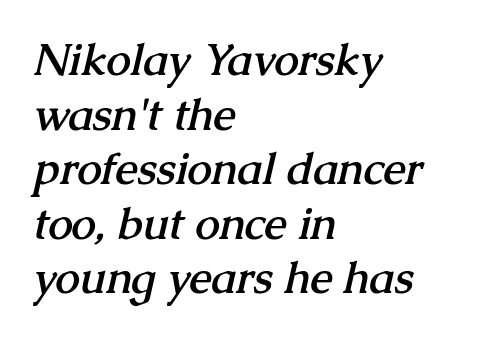
Font category for this specimen: serif. Check under the words: just untouched page. Characters follow at the spacing the type designer built in. Each glyph is drawn with heavy, bold strokes. Typeset ragged right — the left edge is the straight one.
